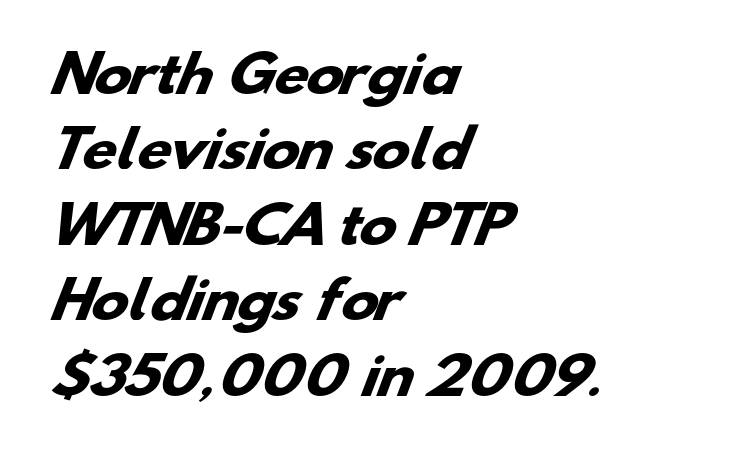
Q: Is the text bold? A: Yes.
Q: Is the typeface a serif or a sans-serif typeface? A: Sans-serif.
Q: Is the text underlined? A: No.
Q: How is the paragraph aligned? A: Left-aligned.
Q: Is the spacing between letters normal or unusually wide? A: Normal.
Q: Is the spacing between lines tight, normal or loose? A: Normal.
Q: Width (condensed, normal, or wide)? A: Wide.
Q: Stroke contrast? A: Low.
Q: x-height? A: Small.
Q: Monospaced? A: No.
